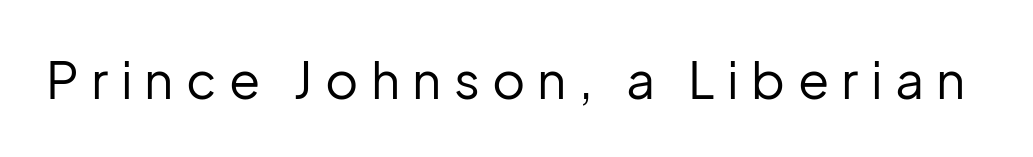
Q: Is the text bold? A: No.
Q: Is the text italic (slanted)? A: No, it is upright.
Q: Is the typeface a serif or a sans-serif typeface? A: Sans-serif.
Q: Is the text underlined? A: No.
Q: Is the spacing between letters normal or unusually wide? A: Unusually wide.
Q: Width (condensed, normal, or wide)? A: Normal.
Q: Stroke contrast? A: Low.
Q: x-height? A: Medium.
Q: Monospaced? A: No.
